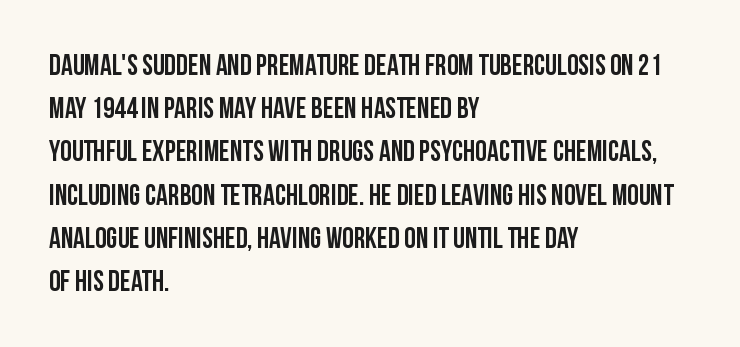
The image shows 29 px condensed sans-serif type, upright; set left-aligned, normal line spacing (1.49x), normal letter spacing, not underlined; low stroke contrast and a large x-height.
